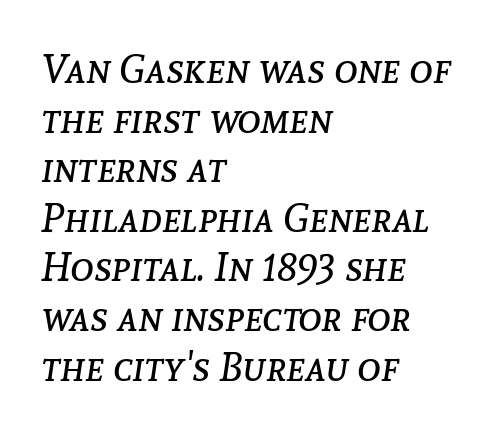
Q: Is the text bold? A: No.
Q: Is the text italic (slanted)? A: Yes, it leans right by about 8 degrees.
Q: Is the text underlined? A: No.
Q: How is the paragraph aligned? A: Left-aligned.
Q: Is the spacing between letters normal or unusually wide? A: Normal.
Q: Width (condensed, normal, or wide)? A: Normal.
Q: Stroke contrast? A: Low.
Q: x-height? A: Medium.
Q: Monospaced? A: No.
